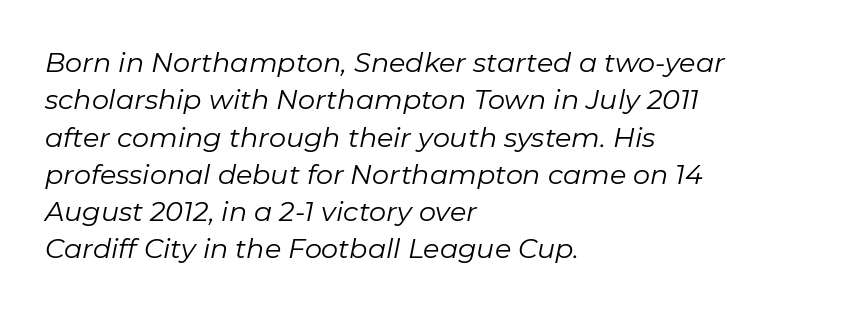
Characters are canted at an angle relative to the baseline's perpendicular. Each word holds together tightly as a unit, with standard inter-letter gaps. Descenders hang freely into open space. The paragraph shown leans on its left margin. Vertical spacing — default. This reads as an unemphasized weight, regular at the heaviest.
